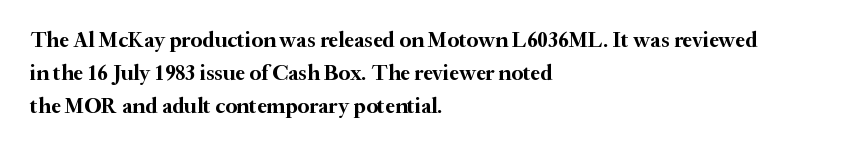
Leading matches the norm, producing a regular column. The area under the type is left untouched. Does extra space separate the letters? No, they use regular spacing. These lines were composed using upright roman letters.
